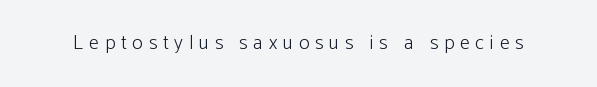
Vertical strokes here are truly vertical. A quiet, ordinary-to-light weight characterises the typeface. A bare baseline throughout the passage. The rendering inserts visible extra space after every character.
